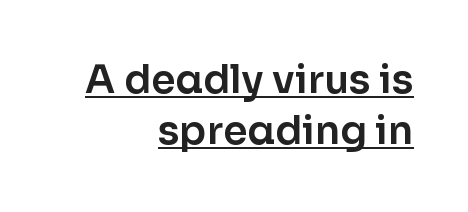
Q: Is the text italic (slanted)? A: No, it is upright.
Q: Is the typeface a serif or a sans-serif typeface? A: Sans-serif.
Q: Is the text underlined? A: Yes.
Q: How is the paragraph aligned? A: Right-aligned.
Q: Is the spacing between letters normal or unusually wide? A: Normal.
Q: Is the spacing between lines tight, normal or loose? A: Normal.
Q: Width (condensed, normal, or wide)? A: Normal.
Q: Stroke contrast? A: Low.
Q: x-height? A: Medium.
Q: Monospaced? A: No.
